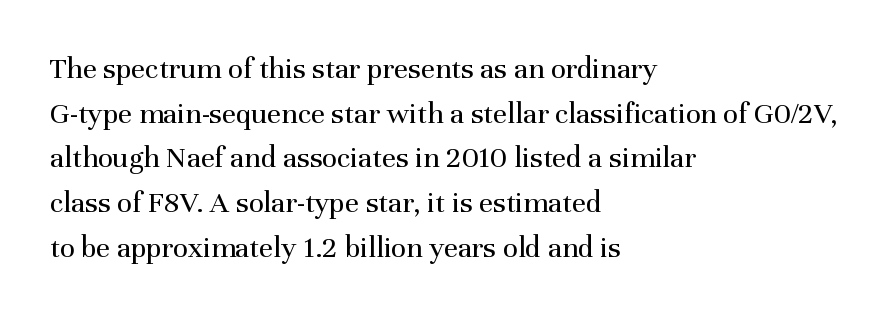
{"serif": "yes", "italic": "no", "bold": "no", "weight": "regular", "width": "normal", "stroke_contrast": "medium", "x_height": "medium", "monospaced": "no", "underline": "no", "align": "left", "line_spacing": "normal", "line_spacing_ratio": 1.44, "letter_spacing": "normal", "letter_spacing_em": 0.0, "glyph_px": 31}
